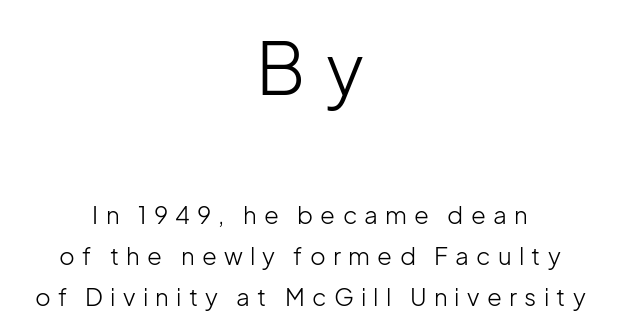
The image shows 71 px light sans-serif type, upright; set centered, line spacing 1.71x, unusually wide letter spacing (+0.3 em), not underlined; the first (top) block is 2.96x larger; low stroke contrast and a medium x-height.
